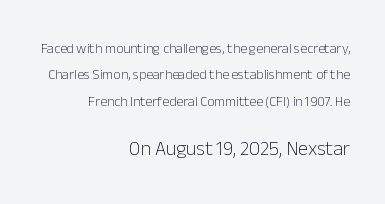
The font is comparable to plain body text, perhaps lighter. Do the letters lean? They stand straight. Which chunk is bigger? The second one — the bottom block dwarfs the top. There is no visible air inserted between adjacent glyphs. Alignment: flush right.
